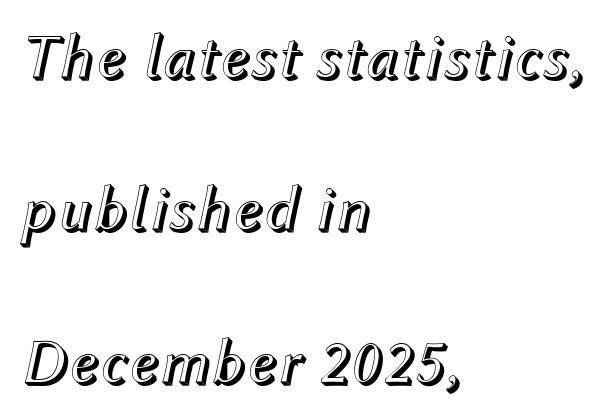
It's the slanting kind of type. Looks like regular typesetting: each glyph gets only the width it needs. If you measured baseline to baseline, you'd find a long distance. This sample is left-justified, so line endings fall wherever the words run out.
